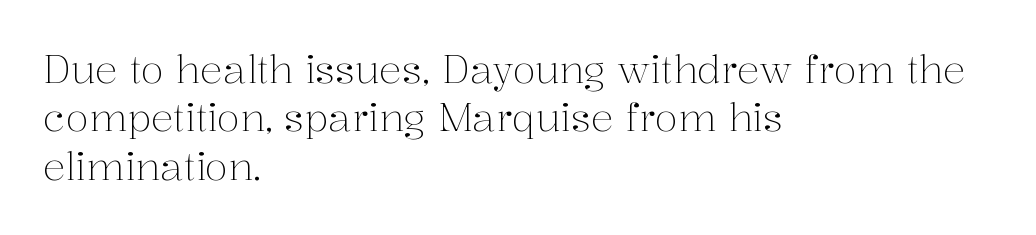
{"serif": "yes", "italic": "no", "bold": "no", "weight": "light", "width": "normal", "stroke_contrast": "medium", "x_height": "medium", "monospaced": "no", "underline": "no", "align": "left", "line_spacing": "normal", "line_spacing_ratio": 1.27, "letter_spacing": "normal", "letter_spacing_em": 0.0, "glyph_px": 38}
